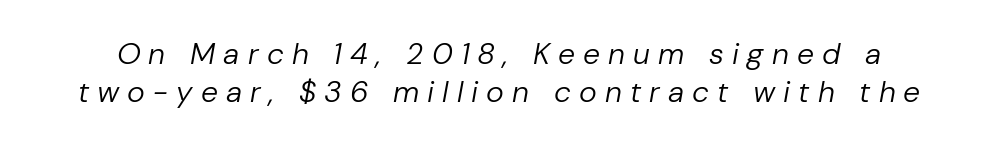
Posture: slanted. Is there much room between lines? A standard amount, neither cramped nor airy. Check the space under the baseline: it is left empty. Weight class: somewhere from thin through regular. Note the varied advance widths — an 'i' is clearly narrower than an 'm'.
